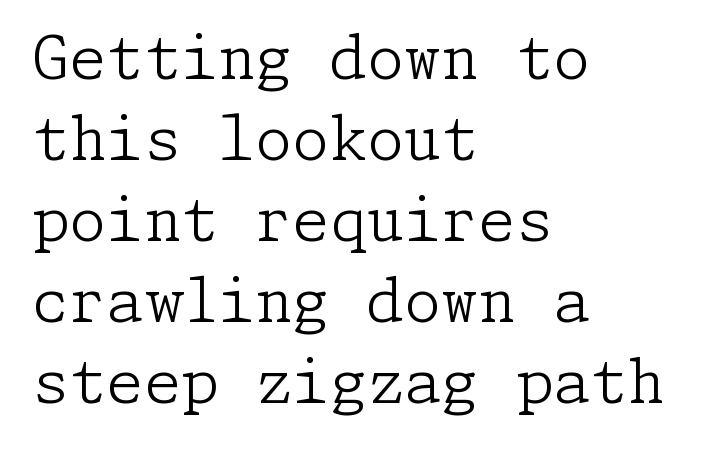
{"serif": "yes", "italic": "no", "bold": "no", "weight": "light", "width": "normal", "stroke_contrast": "low", "x_height": "medium", "underline": "no", "align": "left", "line_spacing": "normal", "line_spacing_ratio": 1.35, "letter_spacing": "normal", "letter_spacing_em": 0.0, "glyph_px": 60}
